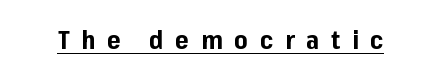
Q: Is the text bold? A: Yes.
Q: Is the text italic (slanted)? A: No, it is upright.
Q: Is the text underlined? A: Yes.
Q: Is the spacing between letters normal or unusually wide? A: Unusually wide.
